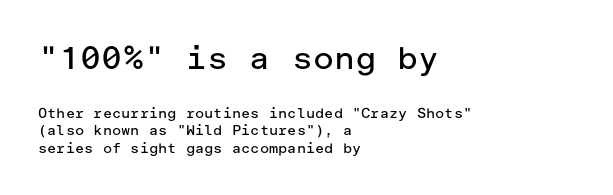
The image shows 32 px regular-weight sans-serif type, upright; set left-aligned, normal line spacing (1.25x), normal letter spacing, not underlined; the first (top) block is 2.29x larger; low stroke contrast and a medium x-height.
